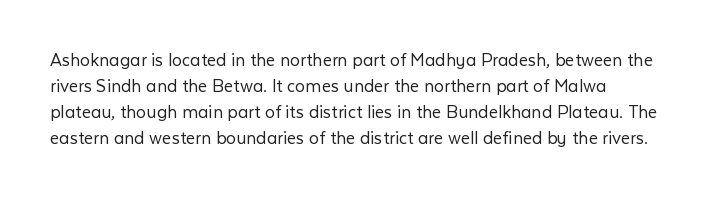
Q: Is the text bold? A: No.
Q: Is the text italic (slanted)? A: No, it is upright.
Q: Is the text underlined? A: No.
Q: How is the paragraph aligned? A: Left-aligned.
Q: Is the spacing between letters normal or unusually wide? A: Normal.
Q: Is the spacing between lines tight, normal or loose? A: Normal.
